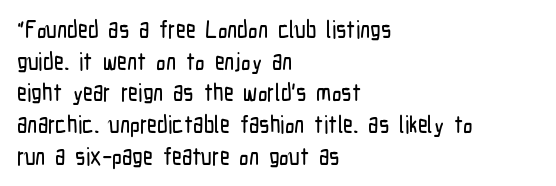
Q: Is the text italic (slanted)? A: No, it is upright.
Q: Is the text underlined? A: No.
Q: How is the paragraph aligned? A: Left-aligned.
Q: Is the spacing between letters normal or unusually wide? A: Normal.
Q: Is the spacing between lines tight, normal or loose? A: Normal.
